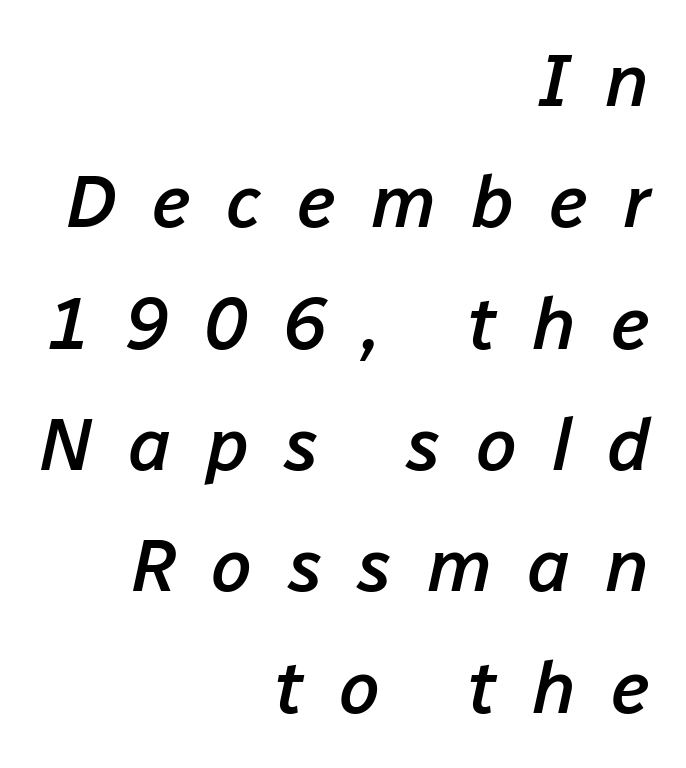
The image shows 74 px semibold type, italic (leaning right); set right-aligned, normal line spacing (1.64x), unusually wide letter spacing (+0.47 em), not underlined; low stroke contrast and a medium x-height.
